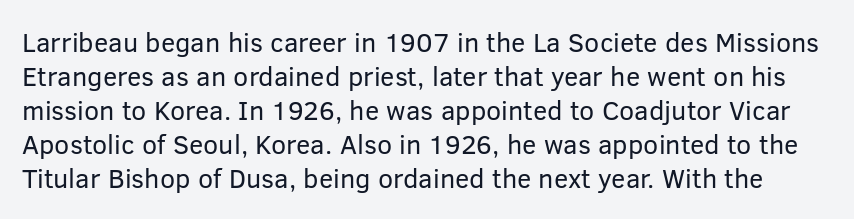
{"italic": "no", "bold": "no", "underline": "no", "line_spacing": "normal", "line_spacing_ratio": 1.26, "letter_spacing": "normal", "letter_spacing_em": 0.0, "glyph_px": 27}
